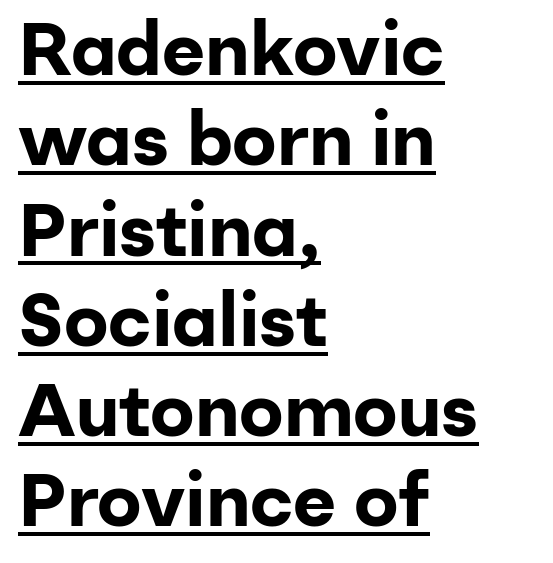
Left-aligned paragraph, ragged on the right. The letters are bold, with thick, heavy strokes. Here the designer chose a conventional face with non-uniform glyph widths. The rendering keeps characters at their native spacing.
